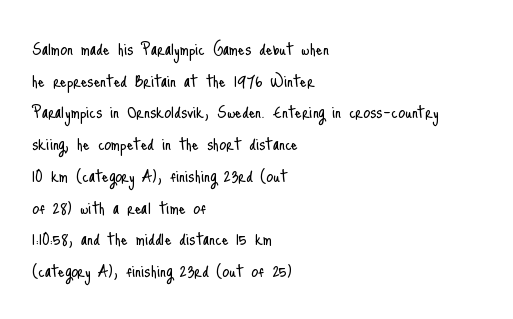
The image shows 21 px text type, upright; set left-aligned, normal line spacing (1.51x), normal letter spacing, not underlined.
